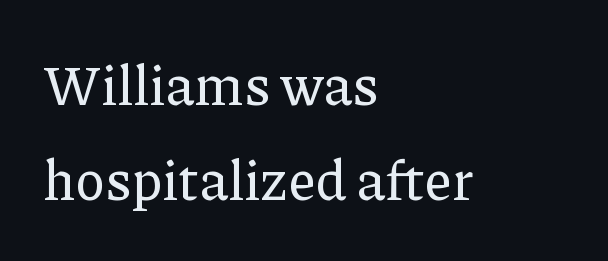
Q: Is the text italic (slanted)? A: No, it is upright.
Q: Is the typeface a serif or a sans-serif typeface? A: Serif.
Q: Is the text underlined? A: No.
Q: How is the paragraph aligned? A: Left-aligned.
Q: Is the spacing between letters normal or unusually wide? A: Normal.
Q: Width (condensed, normal, or wide)? A: Normal.
Q: Stroke contrast? A: Low.
Q: x-height? A: Medium.
Q: Monospaced? A: No.
